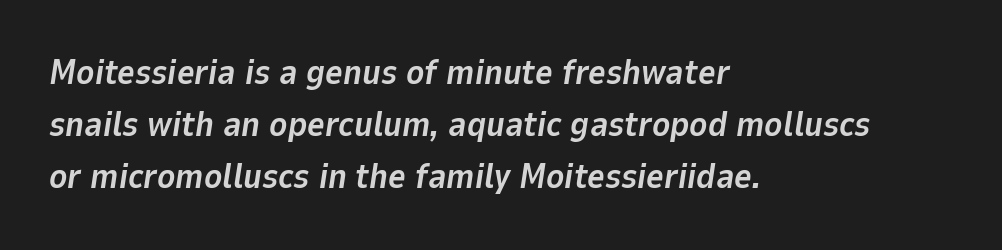
{"italic": "yes", "lean": "right", "slant_degrees": 9, "bold": "yes", "weight": "bold", "width": "normal", "stroke_contrast": "low", "x_height": "medium", "monospaced": "no", "underline": "no", "align": "left", "line_spacing": "normal", "line_spacing_ratio": 1.53, "letter_spacing": "normal", "letter_spacing_em": 0.0, "glyph_px": 34}
